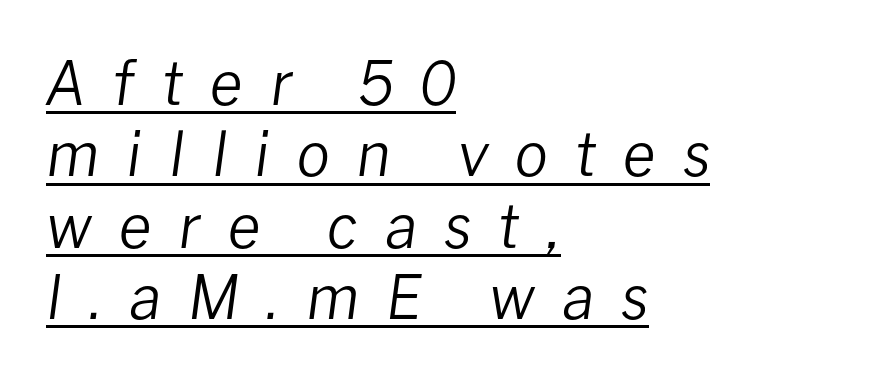
{"italic": "yes", "lean": "right", "slant_degrees": 8, "bold": "no", "weight": "regular", "width": "normal", "stroke_contrast": "low", "x_height": "medium", "monospaced": "no", "underline": "yes", "align": "left", "line_spacing_ratio": 1.19, "letter_spacing": "wide", "letter_spacing_em": 0.45, "glyph_px": 60}
